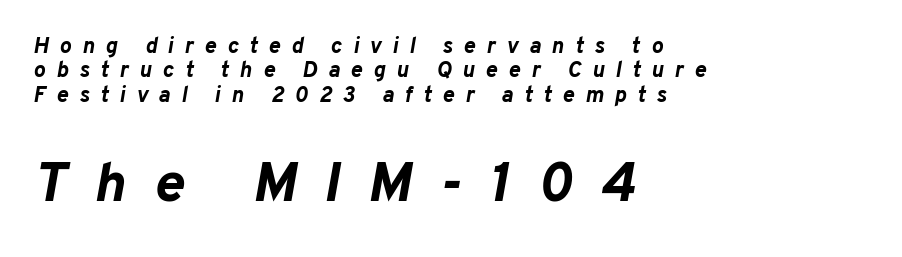
These lines were composed using italics. Pretty heavy lettering here — definitely bold. You could barely slide anything between these rows. Which chunk is bigger? The second one — the bottom block dwarfs the top.
